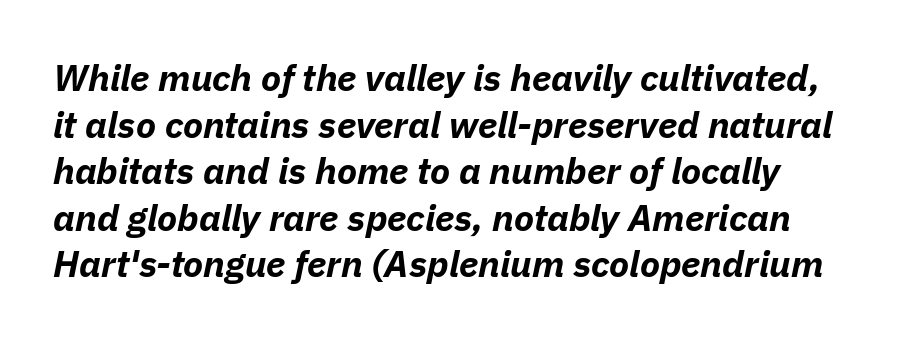
Style check: oblique. This sample keeps an unexceptional amount of space between lines. Standard letterfit; no display-style spreading of the glyphs. The typesetting leans heavy: a genuine bold. Proportional: the letters do not fall into vertical columns. Bare-footed words on every line.
